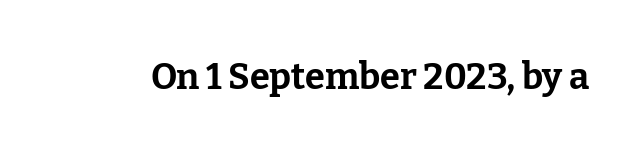
The image shows 36 px bold serif type, upright; set normal letter spacing, not underlined; low stroke contrast and a medium x-height.
